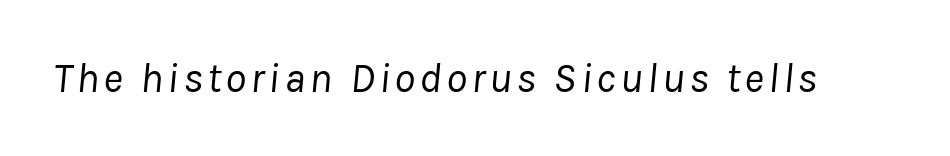
The image shows 42 px regular-weight type, italic (leaning right); set not underlined; low stroke contrast and a medium x-height.
